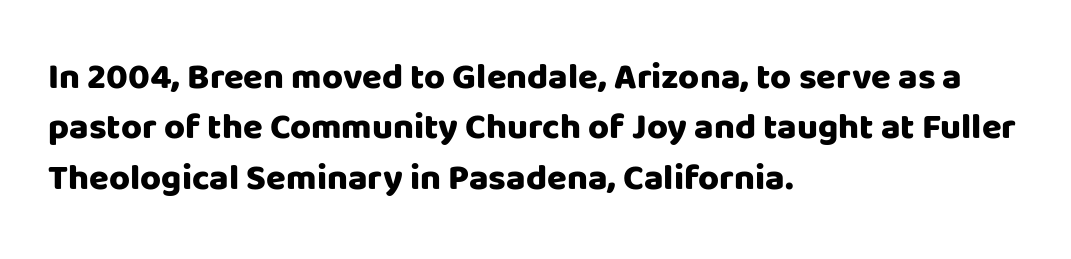
The typeface chosen for these lines omits serifs. The ragged edge is on the right, which tells us the setting is flush left. The strokes are fattened all the way to bold. Here the glyphs are tracked normally, forming tight word shapes. Baseline-to-baseline distance is the conventional proportion of letter height. This is roman type, the default non-slanted kind.
